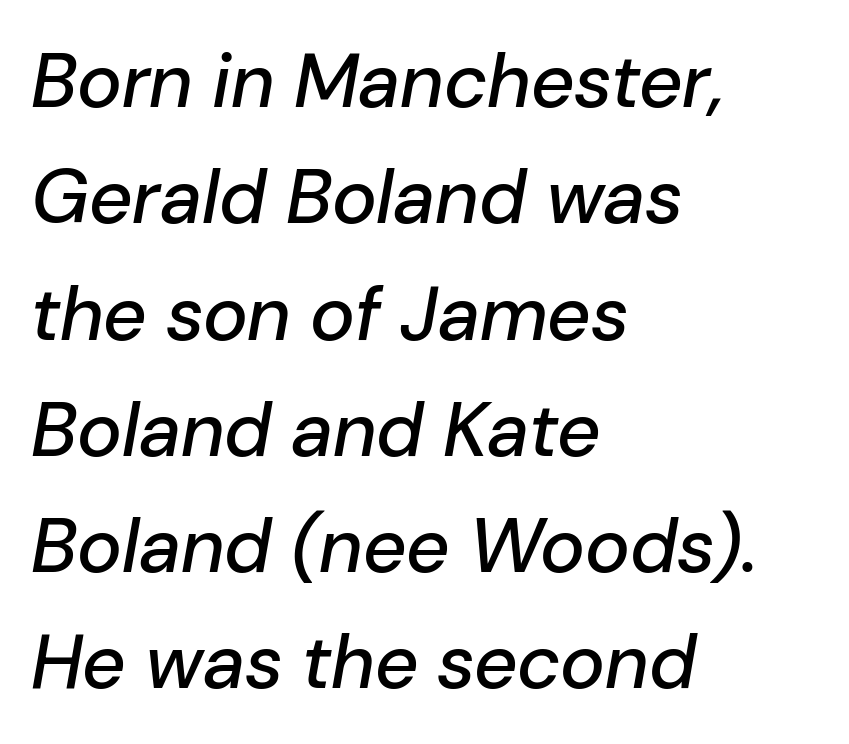
Honestly, there is no underline to notice here at all. You could not count columns in this text — the font is proportionally spaced. The passage shown has conventional tracking throughout. An italicized treatment has been applied to the whole sample. The text block is weighted toward the left margin, trailing off unevenly rightward. The lines sit at an ordinary, default distance from one another.
